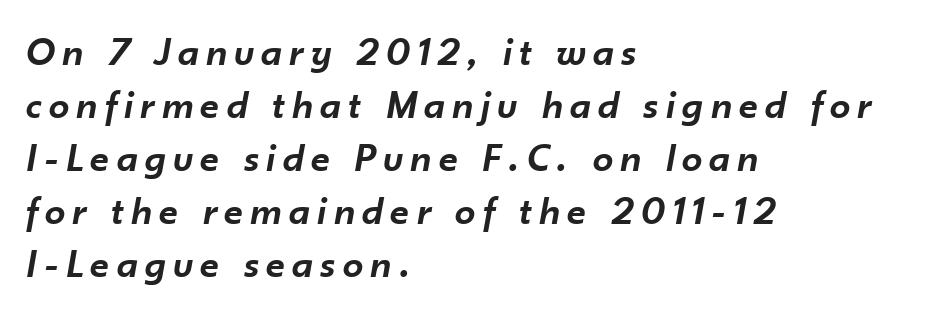
The image shows 41 px semibold type, italic (leaning right); set left-aligned, normal line spacing (1.29x), not underlined; low stroke contrast and a small x-height.
